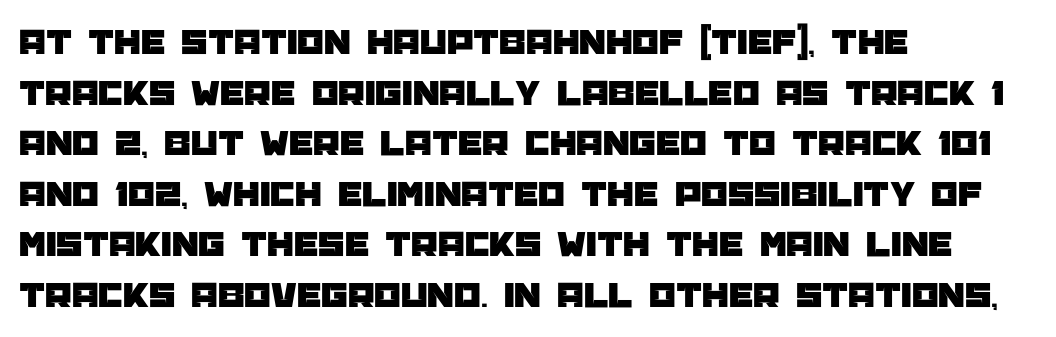
The image shows 38 px sans-serif type, upright; set left-aligned, normal line spacing (1.33x), normal letter spacing, not underlined; low stroke contrast and a large x-height.
